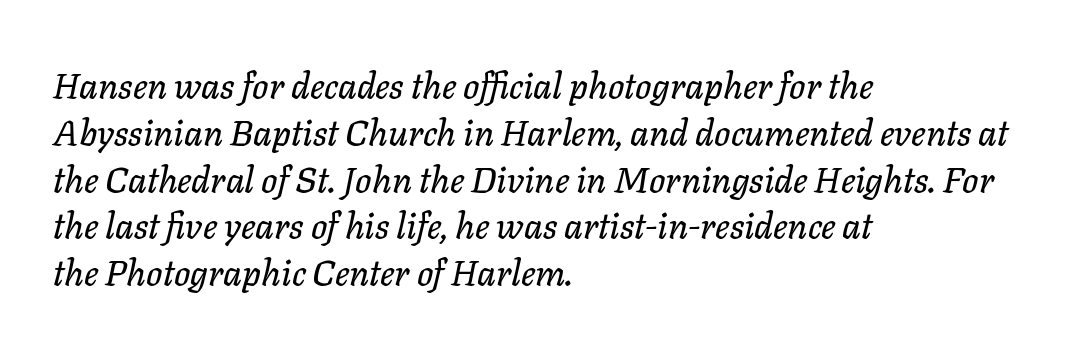
Q: Is the text italic (slanted)? A: Yes, it leans right by about 11 degrees.
Q: Is the text underlined? A: No.
Q: How is the paragraph aligned? A: Left-aligned.
Q: Is the spacing between letters normal or unusually wide? A: Normal.
Q: Is the spacing between lines tight, normal or loose? A: Normal.
Q: Width (condensed, normal, or wide)? A: Normal.
Q: Stroke contrast? A: Low.
Q: x-height? A: Medium.
Q: Monospaced? A: No.
